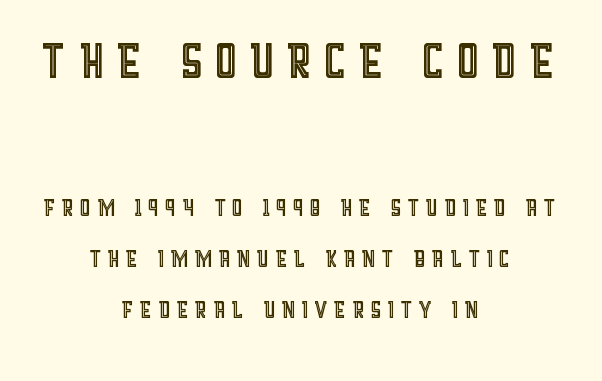
Character size in the leading block exceeds that of the trailing block. The face used here is proportionally spaced, like ordinary book or web type. The setting favours the middle, as headings and verse often do. In terms of leading, this rendering sits right in the middle.
